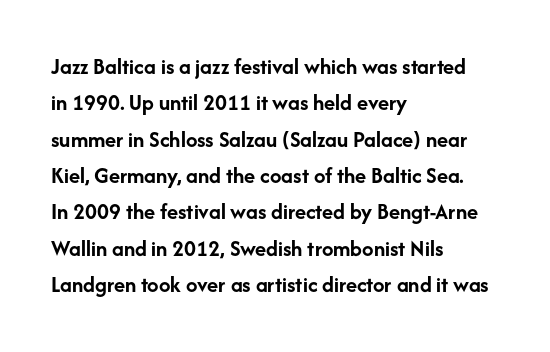
Q: Is the text bold? A: Yes.
Q: Is the text italic (slanted)? A: No, it is upright.
Q: Is the text underlined? A: No.
Q: How is the paragraph aligned? A: Left-aligned.
Q: Is the spacing between letters normal or unusually wide? A: Normal.
Q: Is the spacing between lines tight, normal or loose? A: Normal.
